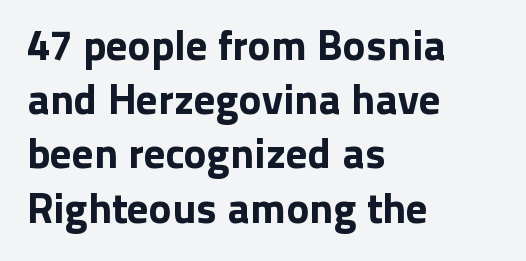
If you drew a ruler down the left edge, every line would touch it. The strip under each line holds only bare page. Think of a printed novel: that variable character pitch is what you see here. Characters remain perfectly vertical along every line.
